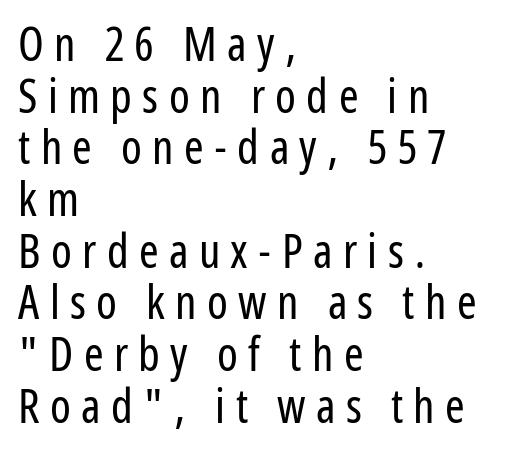
Q: Is the text bold? A: No.
Q: Is the text italic (slanted)? A: No, it is upright.
Q: Is the typeface a serif or a sans-serif typeface? A: Sans-serif.
Q: Is the text underlined? A: No.
Q: How is the paragraph aligned? A: Left-aligned.
Q: Is the spacing between letters normal or unusually wide? A: Unusually wide.
Q: Is the spacing between lines tight, normal or loose? A: Tight.
Q: Width (condensed, normal, or wide)? A: Condensed.
Q: Stroke contrast? A: Low.
Q: x-height? A: Medium.
Q: Monospaced? A: No.
